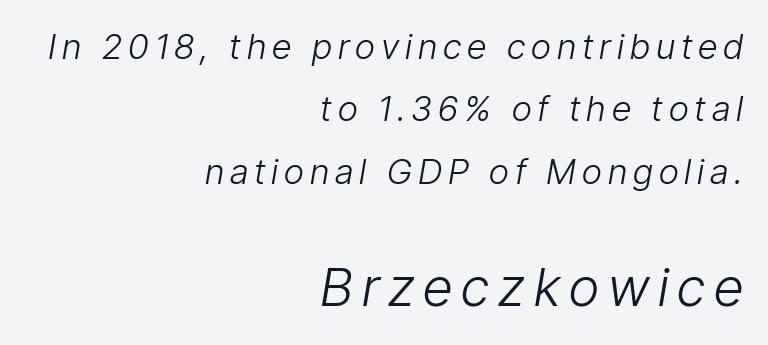
The image shows 53 px light, condensed type, italic (leaning right); set right-aligned, line spacing 1.78x, not underlined; the second (bottom) block is 1.51x larger; low stroke contrast and a medium x-height.
